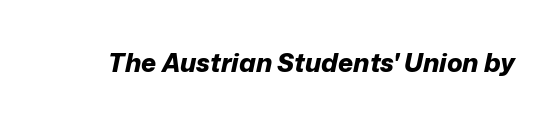
Q: Is the text bold? A: Yes.
Q: Is the text italic (slanted)? A: Yes, it leans right by about 12 degrees.
Q: Is the text underlined? A: No.
Q: Is the spacing between letters normal or unusually wide? A: Normal.
